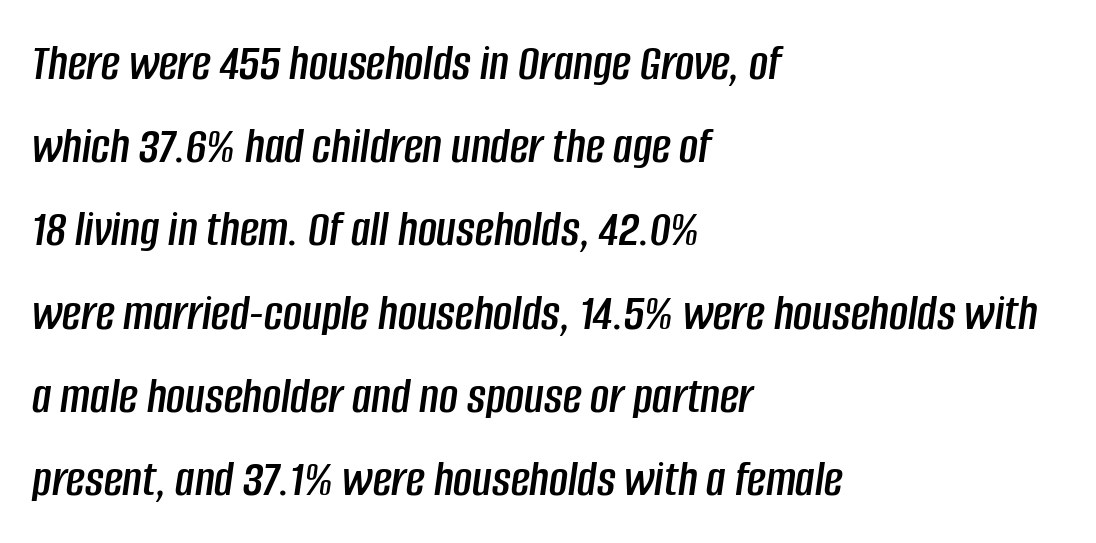
Q: Is the text italic (slanted)? A: Yes, it leans right by about 8 degrees.
Q: Is the text underlined? A: No.
Q: How is the paragraph aligned? A: Left-aligned.
Q: Is the spacing between letters normal or unusually wide? A: Normal.
Q: Is the spacing between lines tight, normal or loose? A: Normal.
Q: Width (condensed, normal, or wide)? A: Condensed.
Q: Stroke contrast? A: Low.
Q: x-height? A: Large.
Q: Monospaced? A: No.
